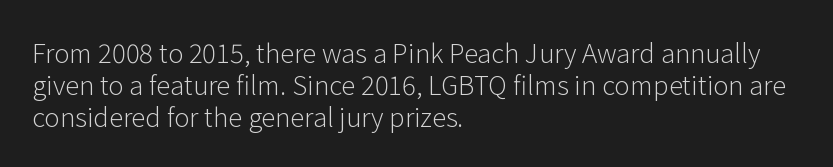
Q: Is the text bold? A: No.
Q: Is the text italic (slanted)? A: No, it is upright.
Q: Is the text underlined? A: No.
Q: How is the paragraph aligned? A: Left-aligned.
Q: Is the spacing between letters normal or unusually wide? A: Normal.
